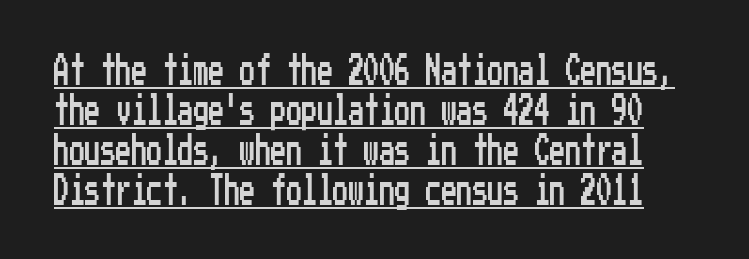
The image shows 31 px condensed sans-serif type, upright; set normal line spacing (1.29x), normal letter spacing, underlined; low stroke contrast and a medium x-height.
